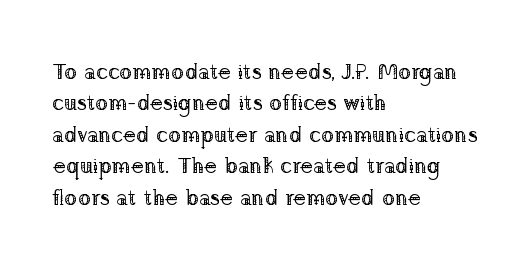
{"italic": "no", "bold": "no", "underline": "no", "align": "left", "line_spacing": "normal", "line_spacing_ratio": 1.43, "letter_spacing": "normal", "letter_spacing_em": 0.0, "glyph_px": 22}
